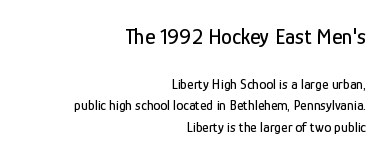
{"italic": "no", "underline": "no", "align": "right", "line_spacing": "normal", "line_spacing_ratio": 1.55, "letter_spacing": "normal", "letter_spacing_em": 0.0, "larger_block": "first", "size_ratio": 1.57, "glyph_px": 22}
